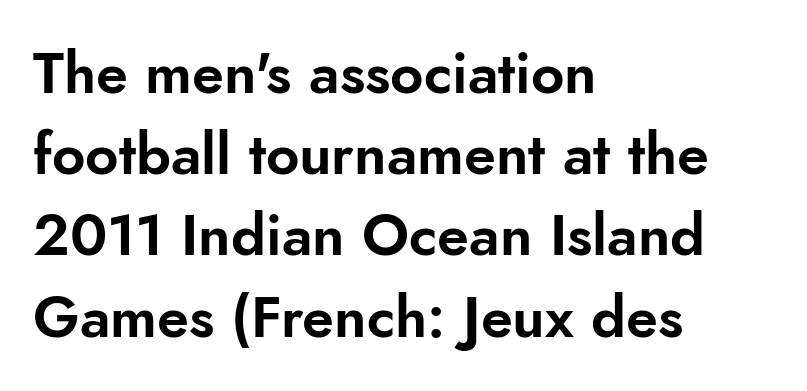
Is there much room between lines? A standard amount, neither cramped nor airy. No word sits above an underline. Do the letters lean? They stand straight. The letters carry no serifs — their stems end cleanly without finishing strokes. What stands out about the letter spacing? Nothing — it is the standard amount.
